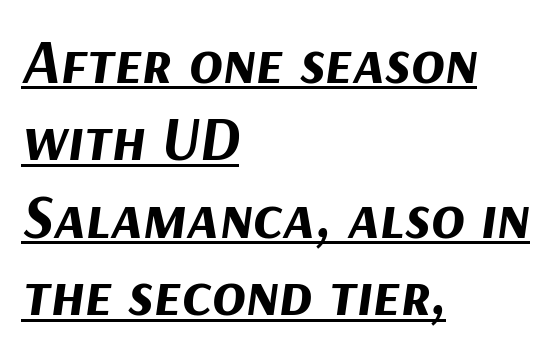
Q: Is the text bold? A: Yes.
Q: Is the text italic (slanted)? A: Yes, it leans right by about 9 degrees.
Q: Is the text underlined? A: Yes.
Q: How is the paragraph aligned? A: Left-aligned.
Q: Is the spacing between letters normal or unusually wide? A: Normal.
Q: Is the spacing between lines tight, normal or loose? A: Normal.
Q: Width (condensed, normal, or wide)? A: Normal.
Q: Stroke contrast? A: Medium.
Q: x-height? A: Medium.
Q: Monospaced? A: No.
